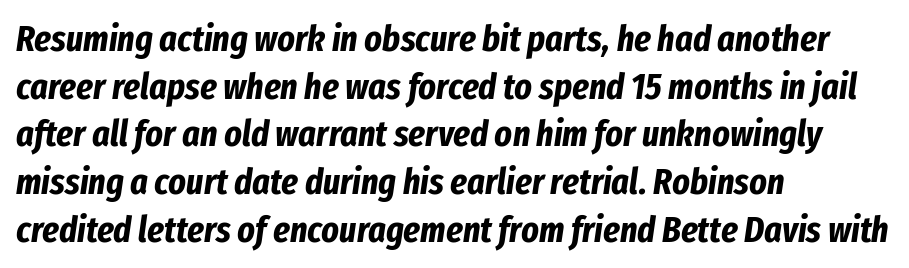
It's the slanting kind of type. Notice how descenders clear the ascenders below comfortably — that's standard leading. Short and long lines alike share a common starting point at left. You could not count columns in this text — the font is proportionally spaced. The characters look thick and weighty, a clear bold. This rendering features lettering with no underline.
